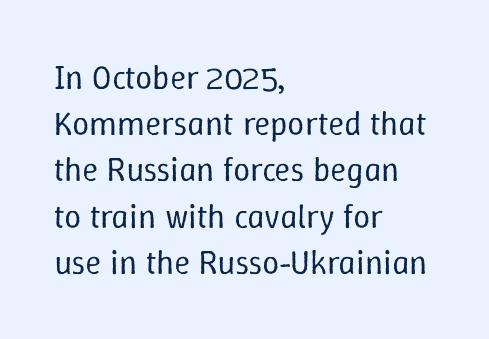
Each line starts at the same left margin while the right side varies. Type without underlining. Tracking value appears to be zero — textbook default spacing. Reading down the column, the eye jumps a familiar distance to each next line. These lines are rendered in a variable-pitch font.
